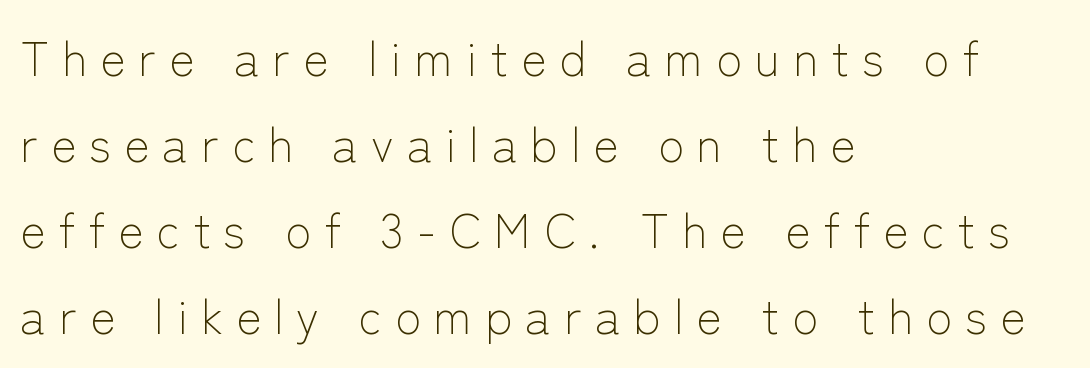
The image shows 48 px light sans-serif type, upright; set left-aligned, line spacing 1.79x, unusually wide letter spacing (+0.27 em), not underlined; low stroke contrast and a medium x-height.
